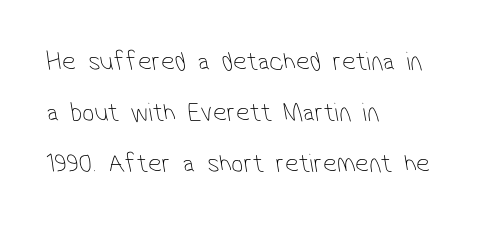
The image shows 27 px text type; set left-aligned, line spacing 1.88x, normal letter spacing, not underlined.
